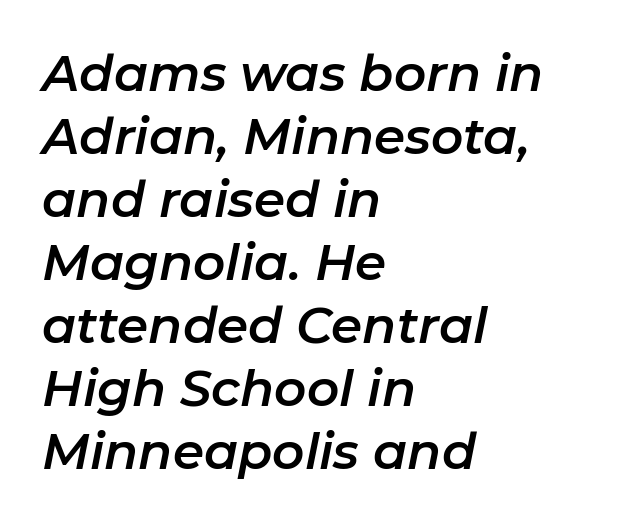
The image shows 50 px text type, italic (leaning right); set left-aligned, normal line spacing (1.26x), normal letter spacing, not underlined; low stroke contrast and a medium x-height.
